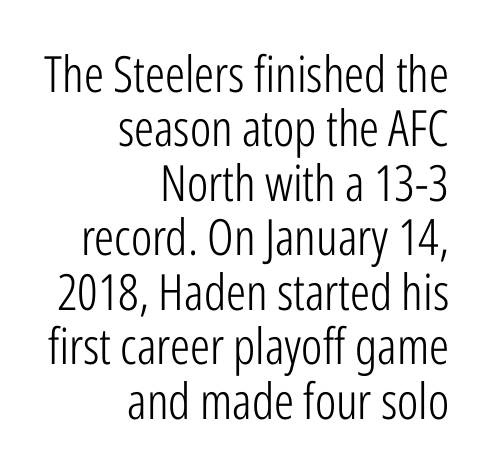
Q: Is the text bold? A: No.
Q: Is the text italic (slanted)? A: No, it is upright.
Q: Is the typeface a serif or a sans-serif typeface? A: Sans-serif.
Q: Is the text underlined? A: No.
Q: How is the paragraph aligned? A: Right-aligned.
Q: Is the spacing between letters normal or unusually wide? A: Normal.
Q: Is the spacing between lines tight, normal or loose? A: Tight.
Q: Width (condensed, normal, or wide)? A: Condensed.
Q: Stroke contrast? A: Low.
Q: x-height? A: Medium.
Q: Monospaced? A: No.
